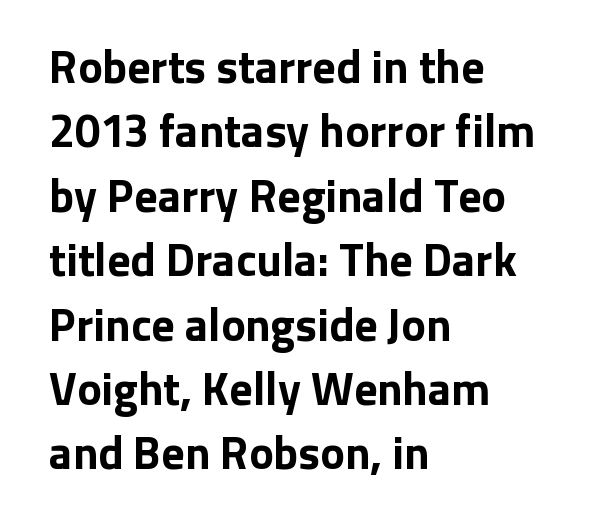
The image shows 46 px bold sans-serif type, upright; set left-aligned, normal line spacing (1.4x), normal letter spacing, not underlined; low stroke contrast and a medium x-height.
